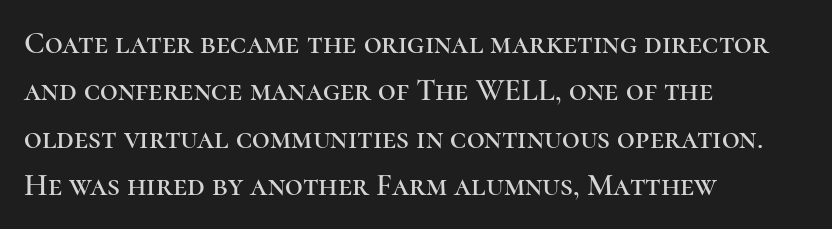
The image shows 31 px serif type, upright; set left-aligned, normal line spacing (1.53x), normal letter spacing, not underlined; high stroke contrast and a medium x-height.
